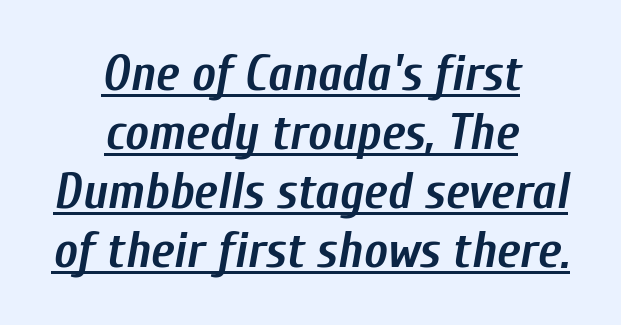
Spacing verdict: proportional, widths tailored to each character. Honestly, the underline is the first thing you notice here. Compared with a flush-left layout, this one balances lines on the center instead. These lines keep a tight, regular rhythm from letter to letter. Would a proofreader flag this as italicized? Yes.
